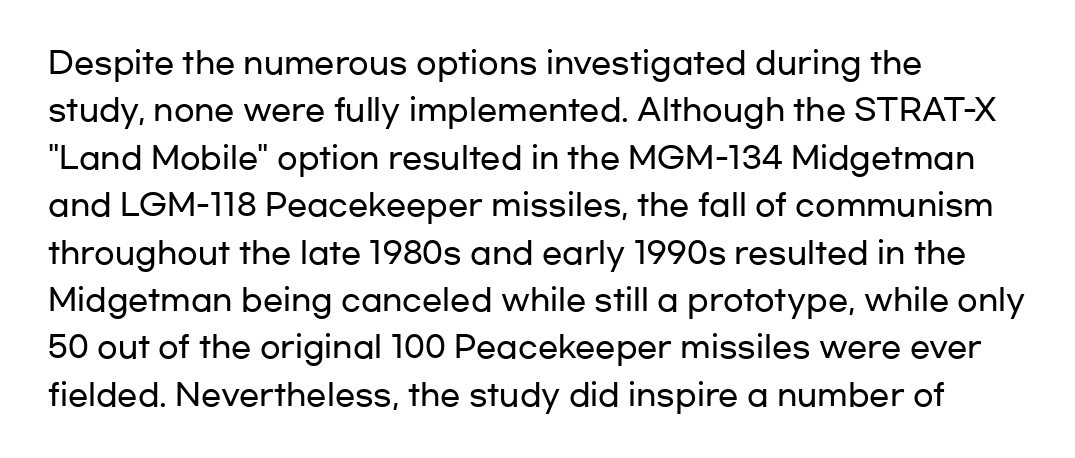
The image shows 30 px wide sans-serif type, upright; set left-aligned, normal line spacing (1.58x), normal letter spacing, not underlined; low stroke contrast and a medium x-height.
